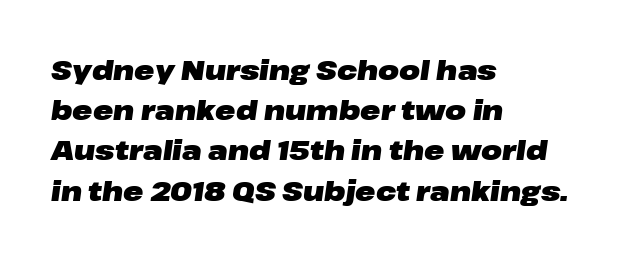
The image shows 27 px bold type, italic (leaning right); set left-aligned, normal line spacing (1.49x), normal letter spacing, not underlined.
